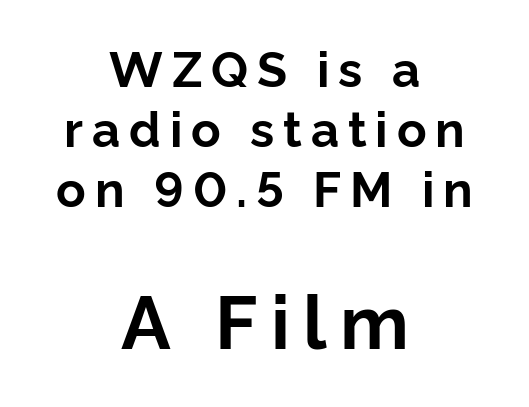
Q: Is the text bold? A: Yes.
Q: Is the text italic (slanted)? A: No, it is upright.
Q: Is the typeface a serif or a sans-serif typeface? A: Sans-serif.
Q: Is the text underlined? A: No.
Q: How is the paragraph aligned? A: Centered.
Q: Which block of text is set in a larger size, the first (top) or the second (bottom)? A: The second (bottom) one.
Q: Width (condensed, normal, or wide)? A: Normal.
Q: Stroke contrast? A: Low.
Q: x-height? A: Medium.
Q: Monospaced? A: No.
